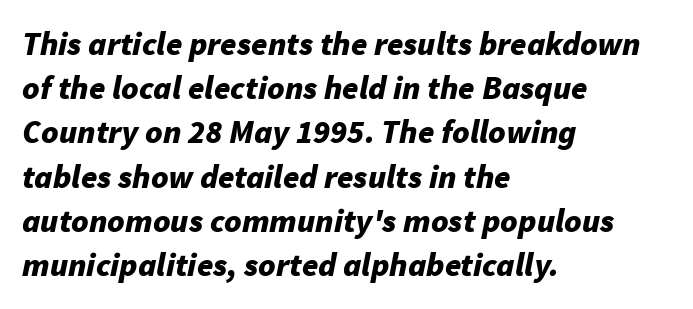
The space between consecutive lines is moderate. The strokes are fattened all the way to bold. Proportional: the letters do not fall into vertical columns. Any mark beneath the type? The region is blank.
